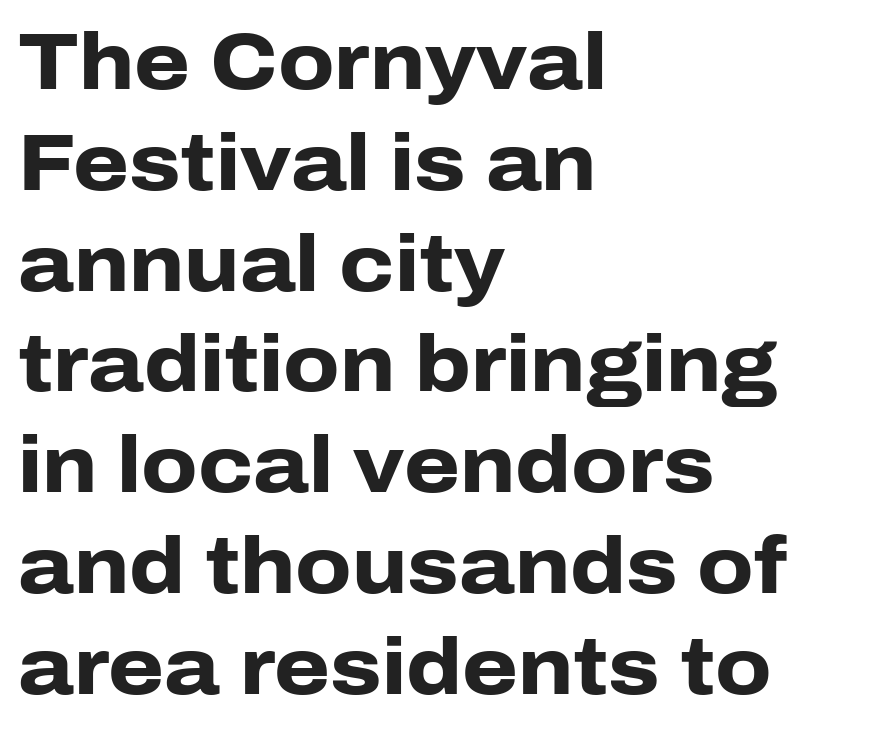
Q: Is the text bold? A: Yes.
Q: Is the text italic (slanted)? A: No, it is upright.
Q: Is the typeface a serif or a sans-serif typeface? A: Sans-serif.
Q: Is the text underlined? A: No.
Q: How is the paragraph aligned? A: Left-aligned.
Q: Is the spacing between letters normal or unusually wide? A: Normal.
Q: Is the spacing between lines tight, normal or loose? A: Normal.
Q: Width (condensed, normal, or wide)? A: Normal.
Q: Stroke contrast? A: Low.
Q: x-height? A: Medium.
Q: Monospaced? A: No.
